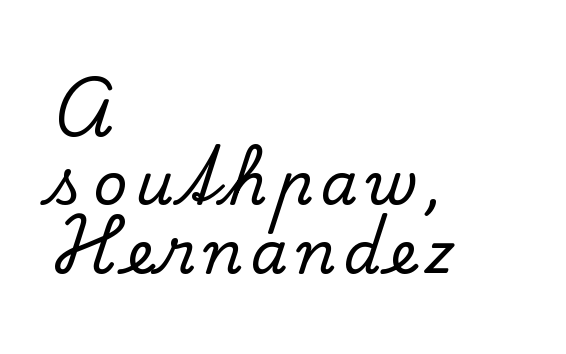
Q: Is the text italic (slanted)? A: Yes.
Q: Is the typeface a serif or a sans-serif typeface? A: Serif.
Q: Is the text underlined? A: No.
Q: How is the paragraph aligned? A: Left-aligned.
Q: Width (condensed, normal, or wide)? A: Normal.
Q: Stroke contrast? A: Low.
Q: x-height? A: Small.
Q: Monospaced? A: No.
